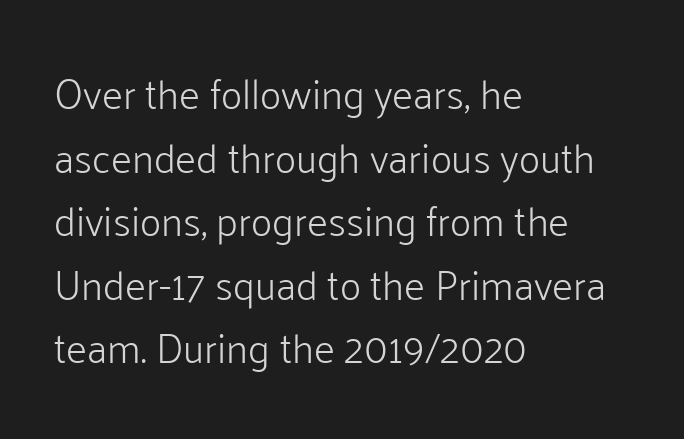
The image shows 41 px light sans-serif type, upright; set left-aligned, normal line spacing (1.55x), normal letter spacing, not underlined; low stroke contrast and a medium x-height.
